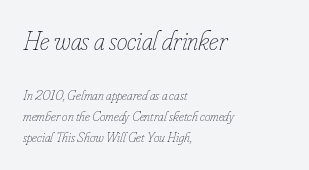
{"italic": "yes", "lean": "right", "slant_degrees": 16, "bold": "no", "underline": "no", "align": "left", "line_spacing": "normal", "line_spacing_ratio": 1.52, "letter_spacing": "normal", "letter_spacing_em": 0.0, "larger_block": "first", "size_ratio": 1.93, "glyph_px": 27}
